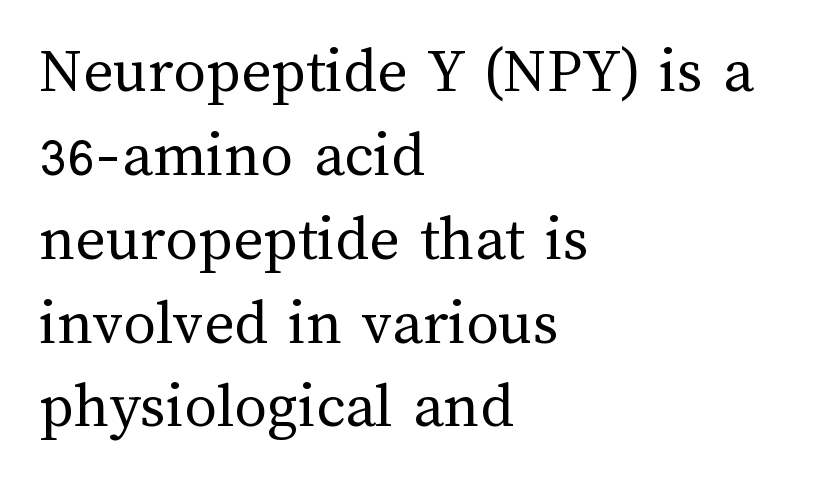
Q: Is the text bold? A: No.
Q: Is the text italic (slanted)? A: No, it is upright.
Q: Is the text underlined? A: No.
Q: How is the paragraph aligned? A: Left-aligned.
Q: Is the spacing between letters normal or unusually wide? A: Normal.
Q: Is the spacing between lines tight, normal or loose? A: Normal.
Q: Width (condensed, normal, or wide)? A: Normal.
Q: Stroke contrast? A: Medium.
Q: x-height? A: Medium.
Q: Monospaced? A: No.
